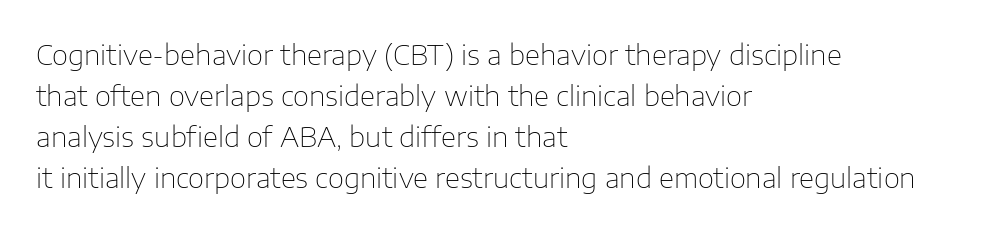
The image shows 28 px thin sans-serif type, upright; set left-aligned, normal line spacing (1.46x), normal letter spacing, not underlined; low stroke contrast and a medium x-height.
